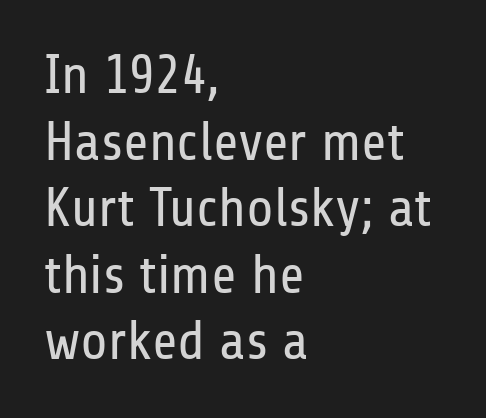
Nothing heavy about these letters — not bold at all. Examine the stroke ends and you'll find no serifs. A student would call this left alignment; a typographer would say flush left, rag right. A bare baseline throughout the passage. Upright lettering throughout.
